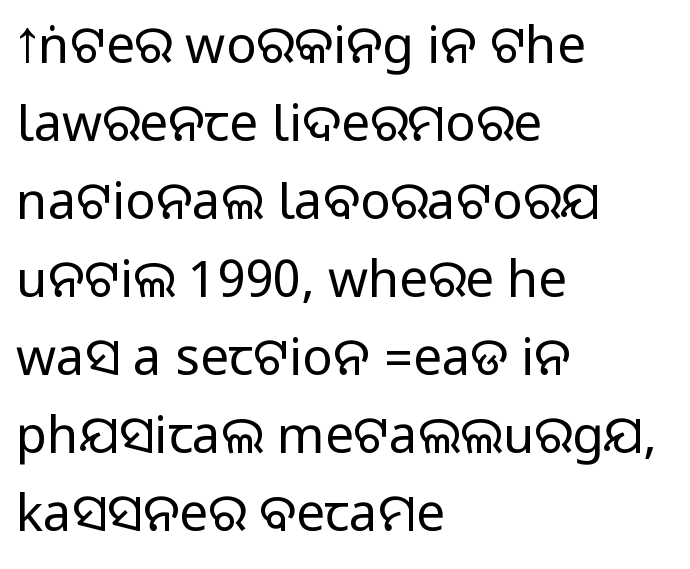
Note the varied advance widths — an 'i' is clearly narrower than an 'm'. Quick note: underline off. If you drew a line through each stem, it would be perfectly vertical. Alignment: flush left. The passage shown is typeset with a sans-serif family.
